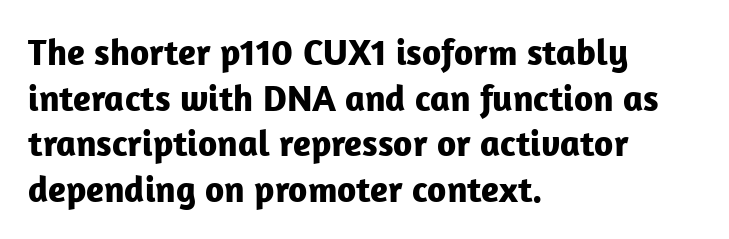
Q: Is the text bold? A: Yes.
Q: Is the text italic (slanted)? A: No, it is upright.
Q: Is the typeface a serif or a sans-serif typeface? A: Sans-serif.
Q: Is the text underlined? A: No.
Q: How is the paragraph aligned? A: Left-aligned.
Q: Is the spacing between letters normal or unusually wide? A: Normal.
Q: Width (condensed, normal, or wide)? A: Normal.
Q: Stroke contrast? A: Low.
Q: x-height? A: Medium.
Q: Monospaced? A: No.
